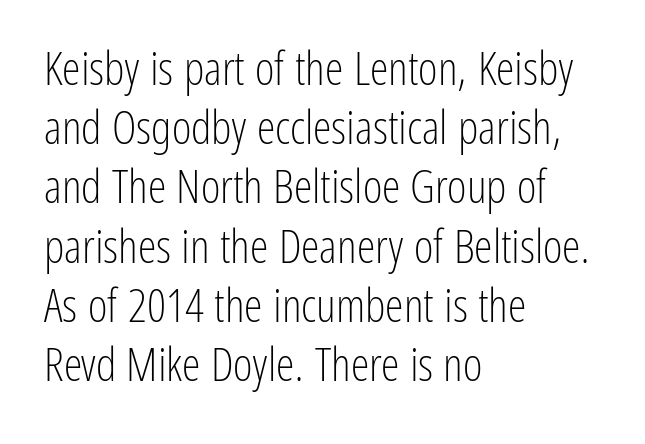
Tracking value appears to be zero — textbook default spacing. Stroke thickness stays within the range of a standard reading face or lighter. Designer's note — italics off, roman on. Each row of text sits above clean, open space. The passage shown is typed in a proportional face where columns would drift. Horizontal alignment here is leftward, the default for most running prose.
